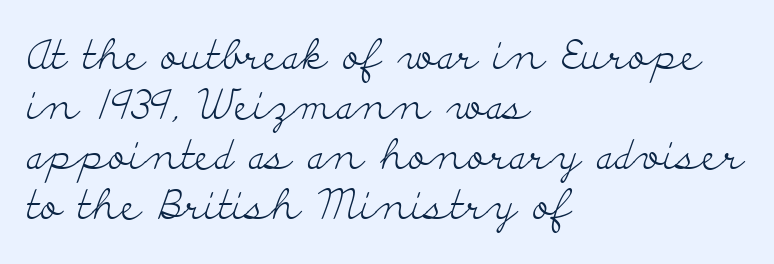
Letters rest on an invisible, unmarked baseline. How are the letters spaced? Ordinarily, with no added tracking. Stem width sits at or under what a default text font uses. Do the characters align in a grid? No, the font is proportional. The characters display serif detailing at their extremities.
